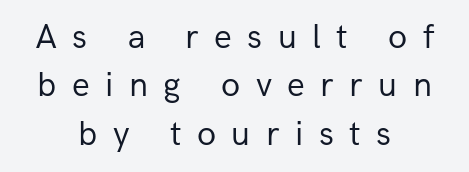
Nothing sits at the stroke ends, so this counts as sans-serif. This rendering uses center alignment, leaving both contours irregular but symmetric. Glance below the letters and you will spot only blank space. Stroke mass is kept to a normal reading level or below.
